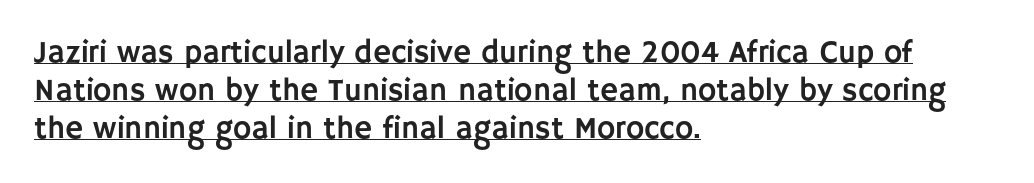
The image shows 31 px sans-serif type, upright; set left-aligned, line spacing 1.22x, normal letter spacing, underlined; low stroke contrast and a large x-height.
